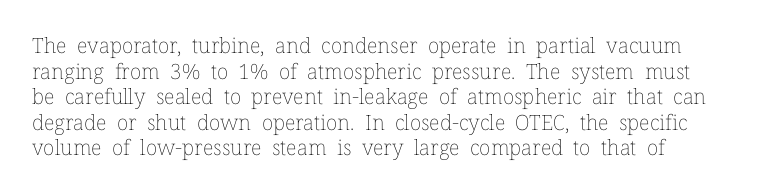
{"italic": "no", "bold": "no", "underline": "no", "align": "left", "line_spacing_ratio": 1.22, "letter_spacing": "normal", "letter_spacing_em": 0.0, "glyph_px": 21}
